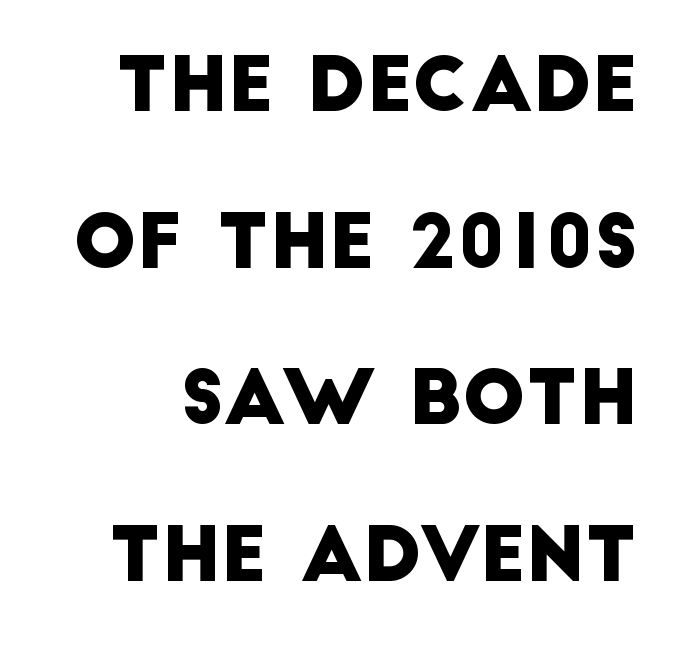
Q: Is the typeface a serif or a sans-serif typeface? A: Sans-serif.
Q: Is the text underlined? A: No.
Q: Is the spacing between letters normal or unusually wide? A: Normal.
Q: Is the spacing between lines tight, normal or loose? A: Loose.
Q: Width (condensed, normal, or wide)? A: Normal.
Q: Stroke contrast? A: Low.
Q: x-height? A: Large.
Q: Monospaced? A: No.
